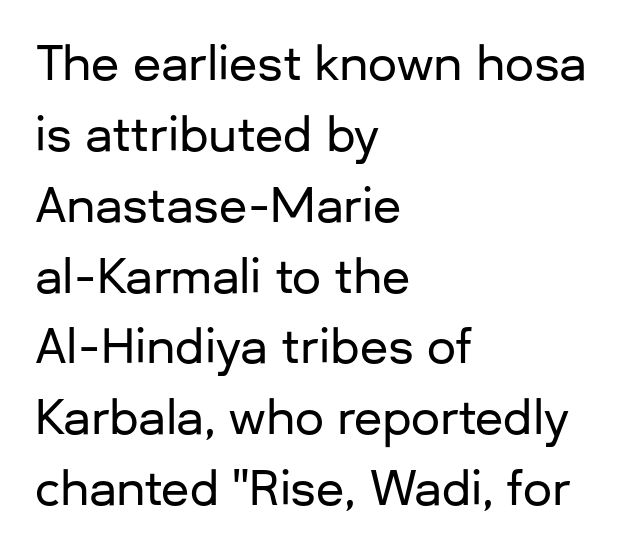
{"serif": "no", "italic": "no", "width": "normal", "stroke_contrast": "low", "x_height": "medium", "monospaced": "no", "underline": "no", "align": "left", "line_spacing": "normal", "line_spacing_ratio": 1.54, "letter_spacing": "normal", "letter_spacing_em": 0.0, "glyph_px": 46}
